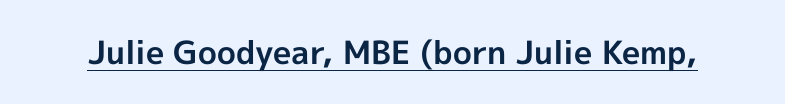
The image shows 32 px bold sans-serif type, upright; set normal letter spacing, underlined; a medium x-height.
